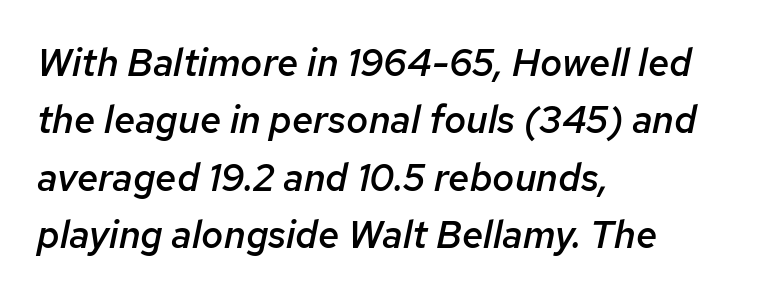
Q: Is the text bold? A: Semi-bold.
Q: Is the text italic (slanted)? A: Yes, it leans right by about 12 degrees.
Q: Is the text underlined? A: No.
Q: How is the paragraph aligned? A: Left-aligned.
Q: Is the spacing between letters normal or unusually wide? A: Normal.
Q: Is the spacing between lines tight, normal or loose? A: Normal.
Q: Width (condensed, normal, or wide)? A: Normal.
Q: Stroke contrast? A: Low.
Q: x-height? A: Medium.
Q: Monospaced? A: No.
